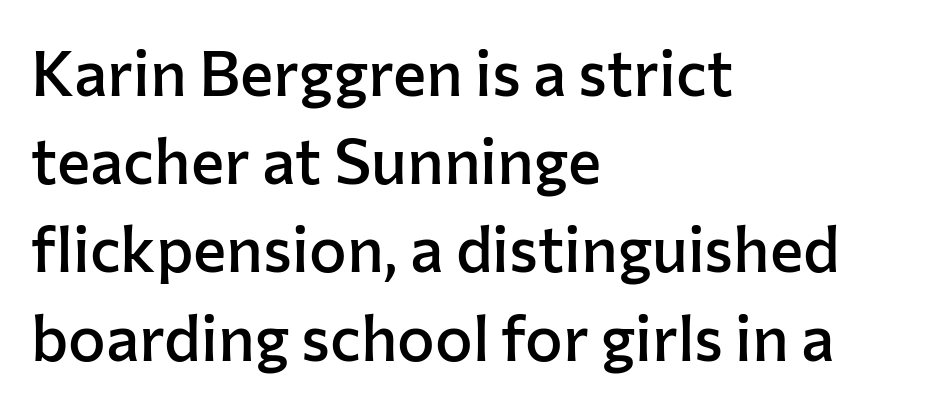
Q: Is the text bold? A: Semi-bold.
Q: Is the text italic (slanted)? A: No, it is upright.
Q: Is the typeface a serif or a sans-serif typeface? A: Sans-serif.
Q: Is the text underlined? A: No.
Q: How is the paragraph aligned? A: Left-aligned.
Q: Is the spacing between letters normal or unusually wide? A: Normal.
Q: Is the spacing between lines tight, normal or loose? A: Normal.
Q: Width (condensed, normal, or wide)? A: Normal.
Q: Stroke contrast? A: Low.
Q: x-height? A: Medium.
Q: Monospaced? A: No.
